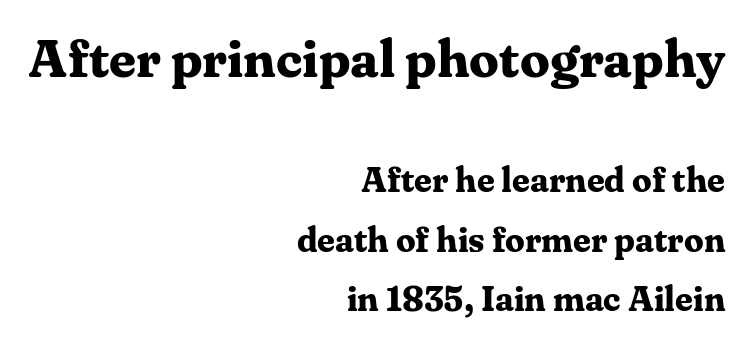
Q: Is the text bold? A: Yes.
Q: Is the text italic (slanted)? A: No, it is upright.
Q: Is the typeface a serif or a sans-serif typeface? A: Serif.
Q: Is the text underlined? A: No.
Q: How is the paragraph aligned? A: Right-aligned.
Q: Is the spacing between letters normal or unusually wide? A: Normal.
Q: Is the spacing between lines tight, normal or loose? A: Normal.
Q: Which block of text is set in a larger size, the first (top) or the second (bottom)? A: The first (top) one.
Q: Width (condensed, normal, or wide)? A: Normal.
Q: Stroke contrast? A: Medium.
Q: x-height? A: Medium.
Q: Monospaced? A: No.
